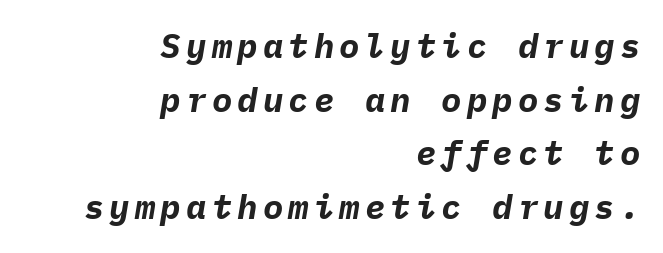
{"italic": "yes", "lean": "right", "slant_degrees": 9, "bold": "yes", "weight": "bold", "width": "normal", "stroke_contrast": "low", "x_height": "medium", "monospaced": "yes", "underline": "no", "align": "right", "line_spacing": "normal", "line_spacing_ratio": 1.58, "glyph_px": 34}
